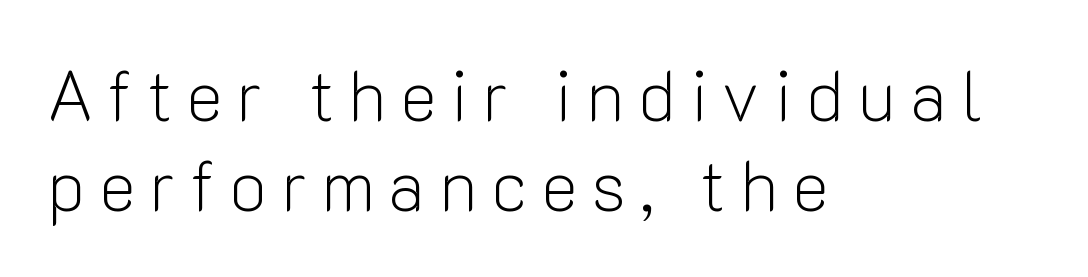
The image shows 70 px light sans-serif type, upright; set left-aligned, normal line spacing (1.29x), unusually wide letter spacing (+0.2 em), not underlined; low stroke contrast and a medium x-height.
